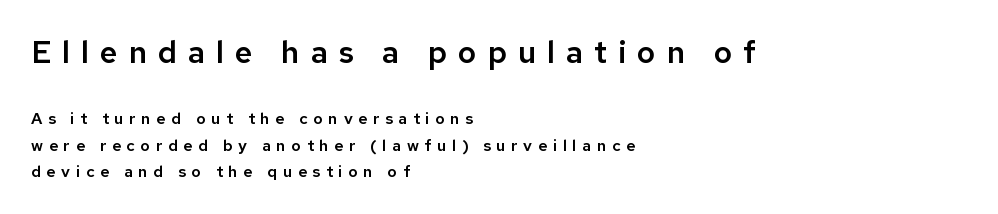
Q: Is the text italic (slanted)? A: No, it is upright.
Q: Is the typeface a serif or a sans-serif typeface? A: Sans-serif.
Q: Is the text underlined? A: No.
Q: How is the paragraph aligned? A: Left-aligned.
Q: Is the spacing between letters normal or unusually wide? A: Unusually wide.
Q: Is the spacing between lines tight, normal or loose? A: Normal.
Q: Which block of text is set in a larger size, the first (top) or the second (bottom)? A: The first (top) one.
Q: Width (condensed, normal, or wide)? A: Normal.
Q: Stroke contrast? A: Low.
Q: x-height? A: Medium.
Q: Monospaced? A: No.
